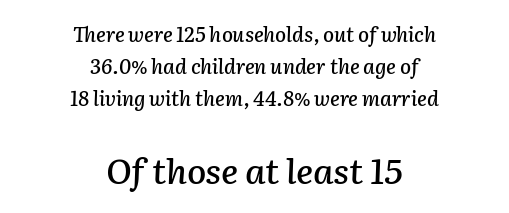
Just letters on the line, the space beneath them empty. The font's italic variant was chosen for this text. The rendering uses natural spacing where letterforms have individual widths. Does the copy run flush right? No — it is centered line by line.
